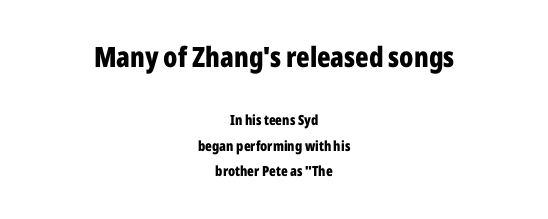
Q: Is the text bold? A: Yes.
Q: Is the text italic (slanted)? A: No, it is upright.
Q: Is the typeface a serif or a sans-serif typeface? A: Sans-serif.
Q: Is the text underlined? A: No.
Q: How is the paragraph aligned? A: Centered.
Q: Is the spacing between letters normal or unusually wide? A: Normal.
Q: Which block of text is set in a larger size, the first (top) or the second (bottom)? A: The first (top) one.
Q: Width (condensed, normal, or wide)? A: Condensed.
Q: Stroke contrast? A: Low.
Q: x-height? A: Medium.
Q: Monospaced? A: No.
